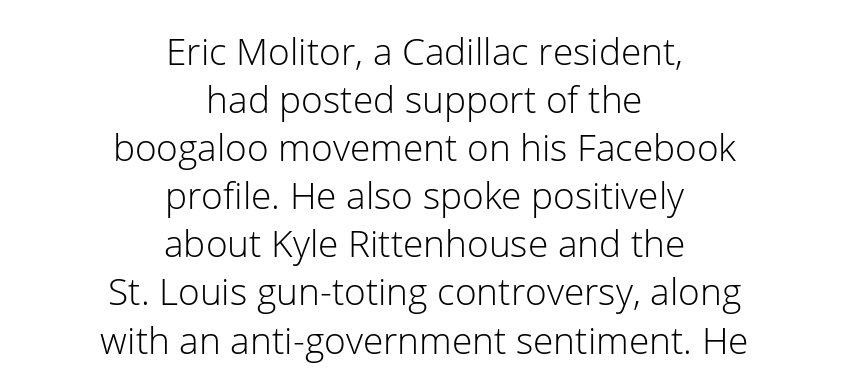
Q: Is the text bold? A: No.
Q: Is the text italic (slanted)? A: No, it is upright.
Q: Is the typeface a serif or a sans-serif typeface? A: Sans-serif.
Q: Is the text underlined? A: No.
Q: How is the paragraph aligned? A: Centered.
Q: Is the spacing between letters normal or unusually wide? A: Normal.
Q: Is the spacing between lines tight, normal or loose? A: Normal.
Q: Width (condensed, normal, or wide)? A: Normal.
Q: Stroke contrast? A: Low.
Q: x-height? A: Medium.
Q: Monospaced? A: No.
